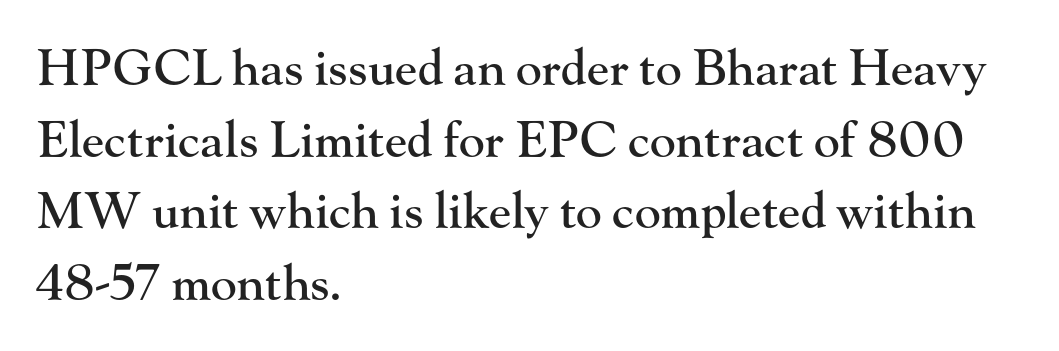
The lettering holds an erect, upright posture throughout. The designer left line spacing at the default. This rendering features lettering with no underline. The typeface chosen for these lines features serifs. Letter spacing: default.
